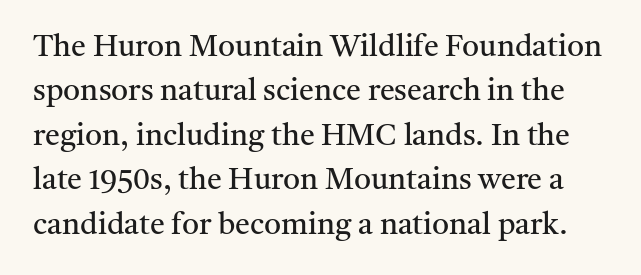
Q: Is the text bold? A: No.
Q: Is the text italic (slanted)? A: No, it is upright.
Q: Is the typeface a serif or a sans-serif typeface? A: Serif.
Q: Is the text underlined? A: No.
Q: Is the spacing between letters normal or unusually wide? A: Normal.
Q: Is the spacing between lines tight, normal or loose? A: Normal.
Q: Width (condensed, normal, or wide)? A: Normal.
Q: Stroke contrast? A: Medium.
Q: x-height? A: Medium.
Q: Monospaced? A: No.
